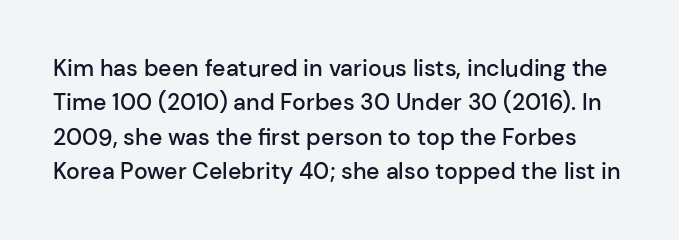
Q: Is the text bold? A: Semi-bold.
Q: Is the text italic (slanted)? A: No, it is upright.
Q: Is the text underlined? A: No.
Q: Is the spacing between letters normal or unusually wide? A: Normal.
Q: Is the spacing between lines tight, normal or loose? A: Normal.
